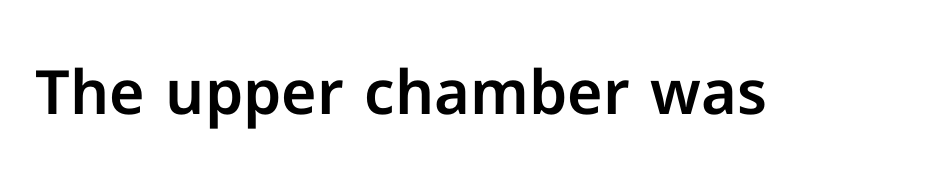
Characters follow at the spacing the type designer built in. This sample uses an upright cut, with every glyph sitting square on the baseline. I'd call this a sans setting — the letters go barefoot. This sample has the flowing, uneven cadence of proportional lettering. The specimen omits any rule beneath the text block's lines.
